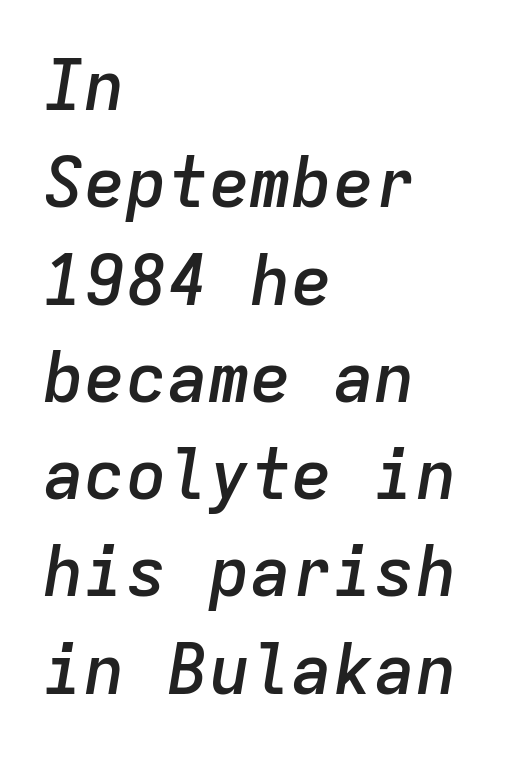
{"italic": "yes", "lean": "right", "slant_degrees": 9, "bold": "semi", "weight": "semibold", "width": "normal", "stroke_contrast": "low", "x_height": "medium", "monospaced": "yes", "underline": "no", "align": "left", "line_spacing": "normal", "line_spacing_ratio": 1.41, "letter_spacing": "normal", "letter_spacing_em": 0.0, "glyph_px": 69}
